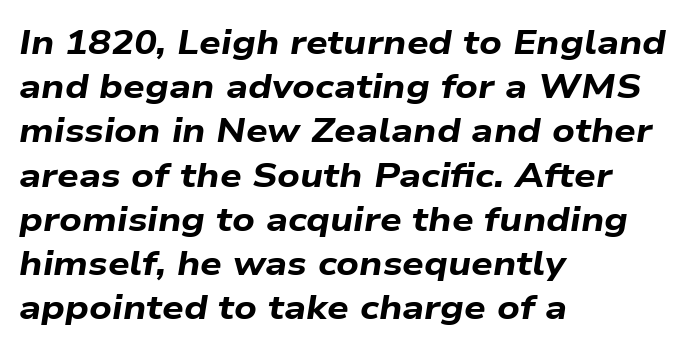
Q: Is the text bold? A: Yes.
Q: Is the text italic (slanted)? A: Yes, it leans right by about 9 degrees.
Q: Is the text underlined? A: No.
Q: How is the paragraph aligned? A: Left-aligned.
Q: Is the spacing between letters normal or unusually wide? A: Normal.
Q: Is the spacing between lines tight, normal or loose? A: Normal.
Q: Width (condensed, normal, or wide)? A: Wide.
Q: Stroke contrast? A: Low.
Q: x-height? A: Medium.
Q: Monospaced? A: No.
